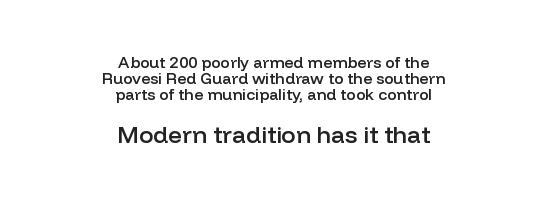
The image shows 24 px text type, upright; set centered, tight line spacing (1.0x), normal letter spacing, not underlined; the second (bottom) block is 1.5x larger.
